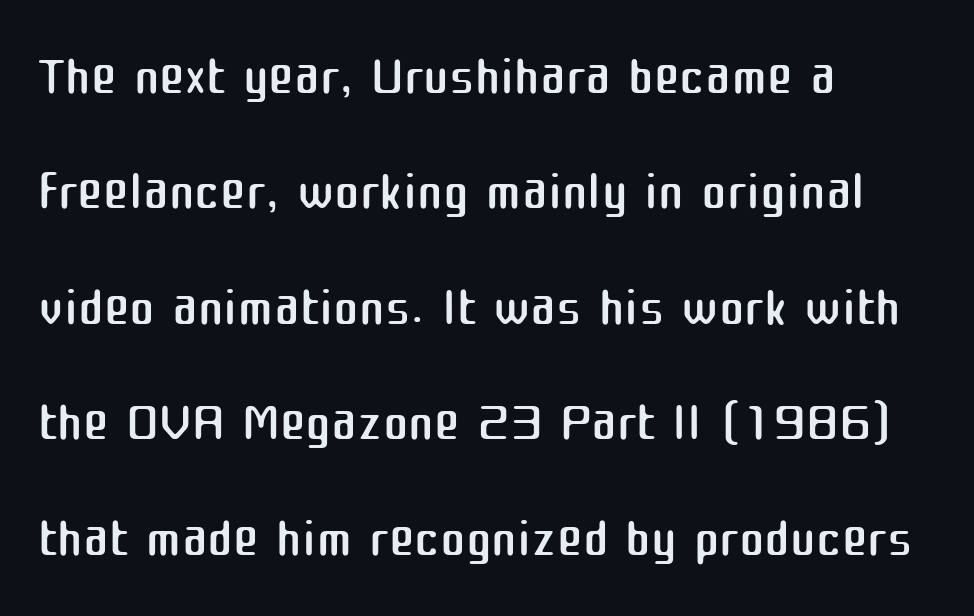
There is no visible air inserted between adjacent glyphs. A quiet, ordinary-to-light weight characterises the typeface. The foot of each line stays bare and open. The ragged edge is on the right, which tells us the setting is flush left.
